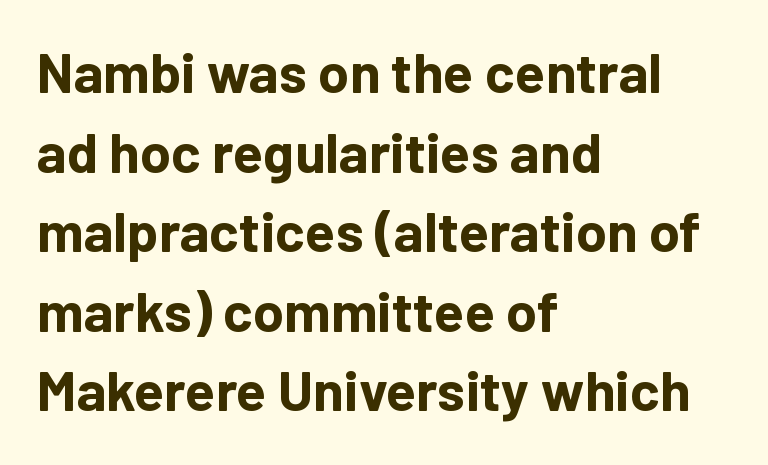
The image shows 56 px bold sans-serif type, upright; set left-aligned, normal line spacing (1.42x), normal letter spacing, not underlined; low stroke contrast and a medium x-height.
